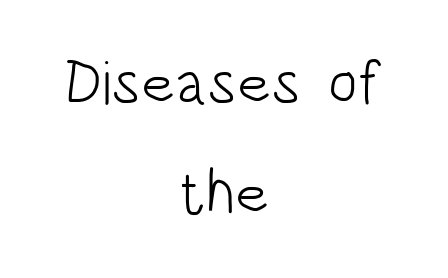
{"serif": "no", "italic": "no", "bold": "no", "weight": "light", "width": "condensed", "stroke_contrast": "low", "x_height": "large", "monospaced": "no", "underline": "no", "align": "center", "line_spacing_ratio": 1.8, "letter_spacing": "normal", "letter_spacing_em": 0.0, "glyph_px": 61}
